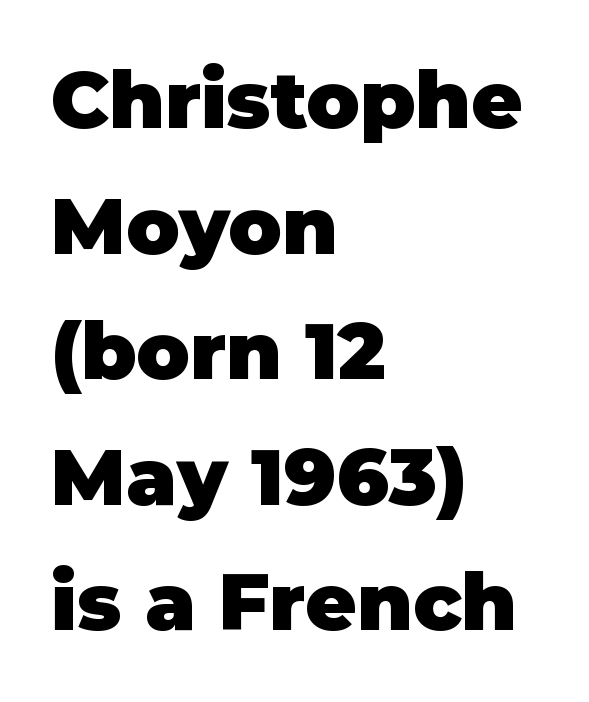
Q: Is the text bold? A: Yes.
Q: Is the text italic (slanted)? A: No, it is upright.
Q: Is the typeface a serif or a sans-serif typeface? A: Sans-serif.
Q: Is the text underlined? A: No.
Q: How is the paragraph aligned? A: Left-aligned.
Q: Is the spacing between letters normal or unusually wide? A: Normal.
Q: Is the spacing between lines tight, normal or loose? A: Normal.
Q: Width (condensed, normal, or wide)? A: Normal.
Q: Stroke contrast? A: Low.
Q: x-height? A: Large.
Q: Monospaced? A: No.
